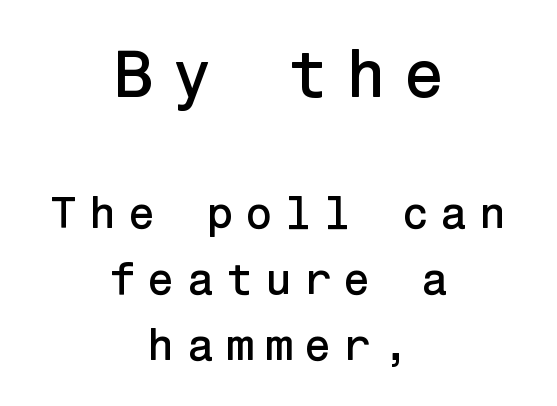
The lettering holds an erect, upright posture throughout. Summary of vertical rhythm: regular, with standard interline spacing. Does the copy run flush right? No — it is centered line by line. The face used here is rendered with a markedly widened letterfit. Nobody drew a line under any word here.
